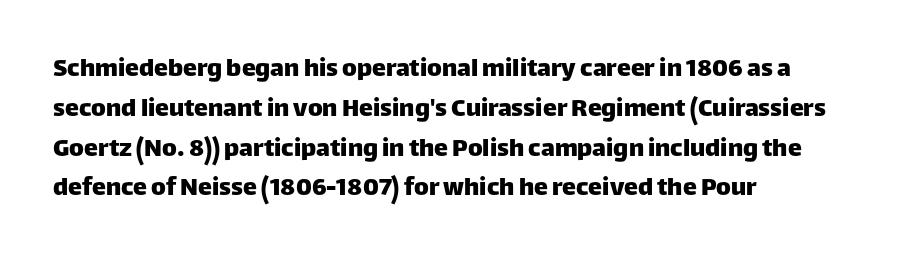
The image shows 28 px sans-serif type, upright; set left-aligned, normal line spacing (1.42x), normal letter spacing, not underlined; low stroke contrast and a large x-height.
